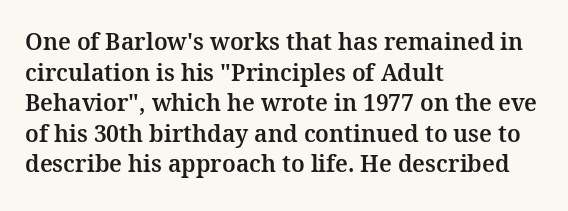
A typesetter would call this leading conventional body-copy spacing. No italicization has been applied; the sample stays upright. Tracking value appears to be zero — textbook default spacing. Short and long lines alike share a common starting point at left. Decoration check: the copy has no underline.
